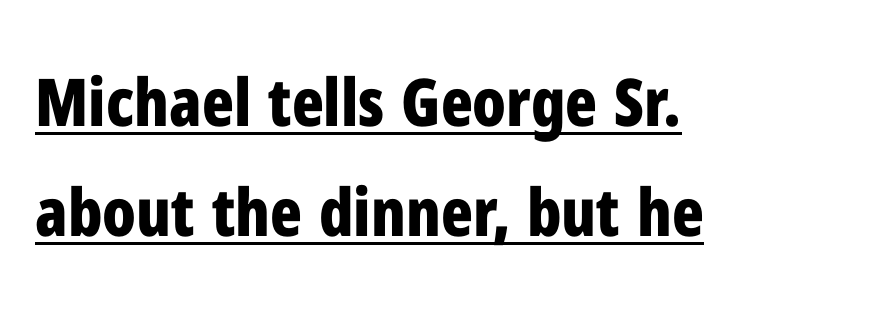
The image shows 66 px bold, condensed sans-serif type, upright; set left-aligned, normal line spacing (1.66x), normal letter spacing, underlined; low stroke contrast and a medium x-height.
